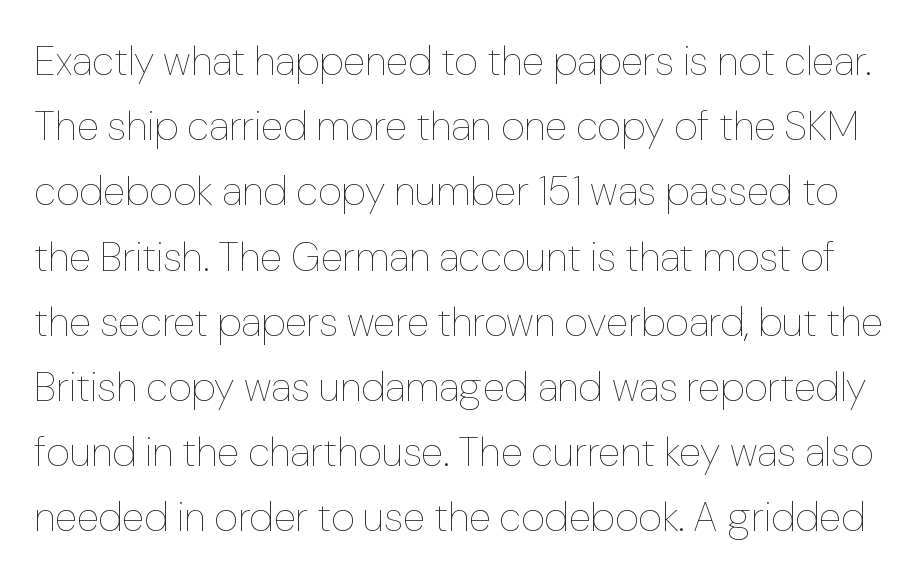
The image shows 41 px thin type, upright; set normal line spacing (1.59x), normal letter spacing, not underlined; low stroke contrast and a medium x-height.
